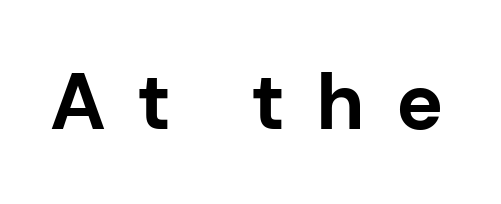
Q: Is the text bold? A: Yes.
Q: Is the text italic (slanted)? A: No, it is upright.
Q: Is the typeface a serif or a sans-serif typeface? A: Sans-serif.
Q: Is the text underlined? A: No.
Q: Is the spacing between letters normal or unusually wide? A: Unusually wide.
Q: Width (condensed, normal, or wide)? A: Normal.
Q: Stroke contrast? A: Low.
Q: x-height? A: Medium.
Q: Monospaced? A: No.
